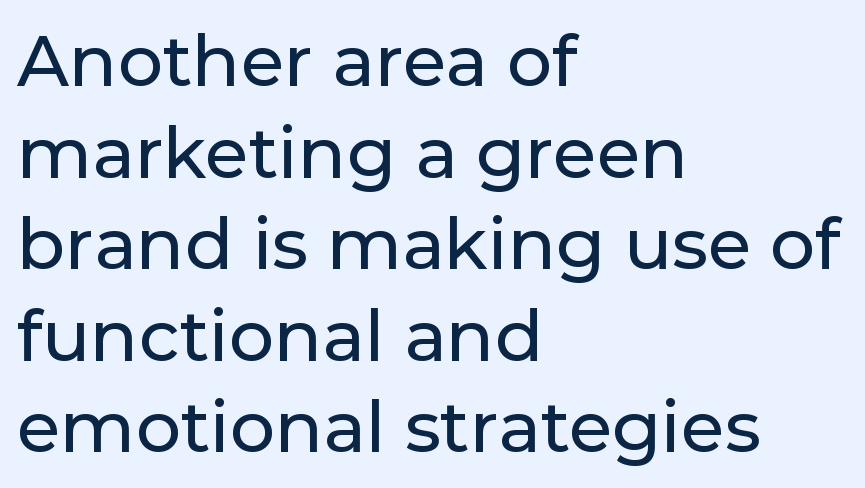
Italic: no, the glyphs are upright roman. Spacing between characters is what you'd get straight out of the box. Each letter's strokes conclude bluntly, with no projecting serifs. How would I describe the line gaps? Plain and ordinary.
